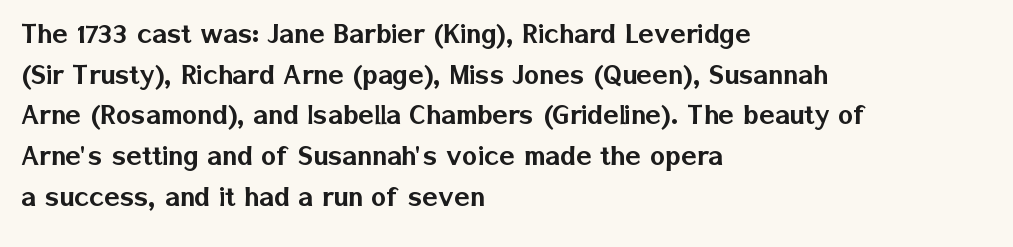
The image shows 32 px sans-serif type, upright; set left-aligned, normal line spacing (1.27x), normal letter spacing, not underlined; low stroke contrast and a medium x-height.
